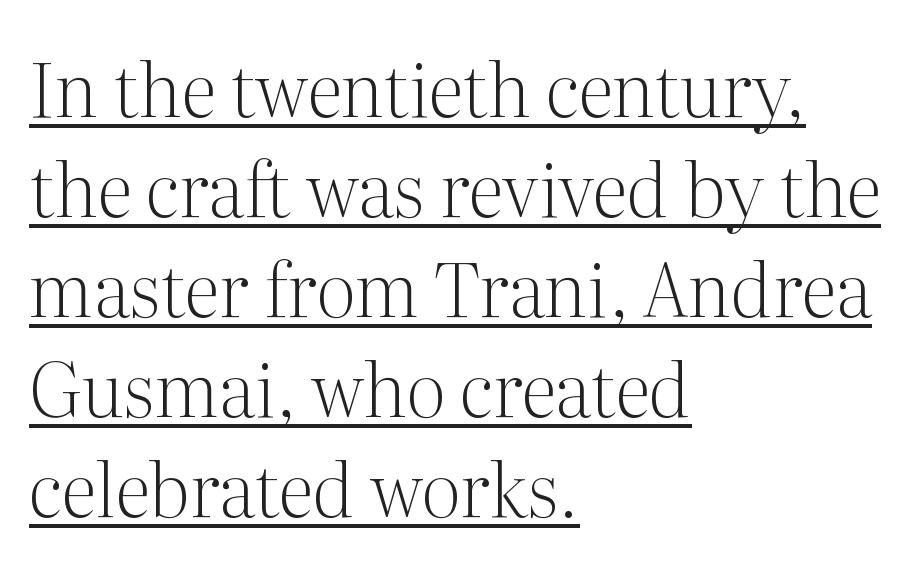
Q: Is the text bold? A: No.
Q: Is the text italic (slanted)? A: No, it is upright.
Q: Is the typeface a serif or a sans-serif typeface? A: Serif.
Q: Is the text underlined? A: Yes.
Q: How is the paragraph aligned? A: Left-aligned.
Q: Is the spacing between letters normal or unusually wide? A: Normal.
Q: Is the spacing between lines tight, normal or loose? A: Normal.
Q: Width (condensed, normal, or wide)? A: Normal.
Q: Stroke contrast? A: Medium.
Q: x-height? A: Medium.
Q: Monospaced? A: No.
